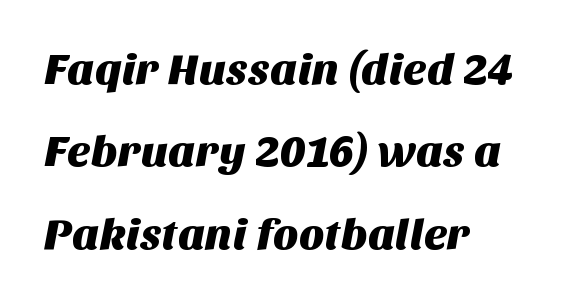
Nobody touched the tracking dial on this one. Are there feet on the stems? There aren't — it's a sans. These lines are rendered in a variable-pitch font. Any mark beneath the type? The region is blank. The passage is arranged the way most books set body copy — flush left.
